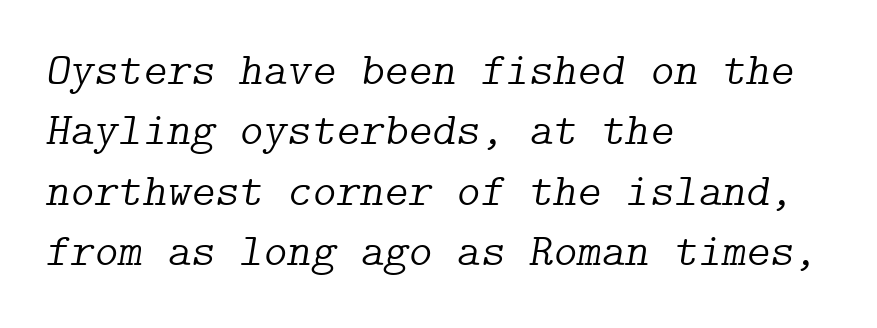
Q: Is the text bold? A: No.
Q: Is the text italic (slanted)? A: Yes, it leans right by about 9 degrees.
Q: Is the typeface a serif or a sans-serif typeface? A: Serif.
Q: Is the text underlined? A: No.
Q: How is the paragraph aligned? A: Left-aligned.
Q: Is the spacing between letters normal or unusually wide? A: Normal.
Q: Is the spacing between lines tight, normal or loose? A: Normal.
Q: Width (condensed, normal, or wide)? A: Normal.
Q: Stroke contrast? A: Low.
Q: x-height? A: Medium.
